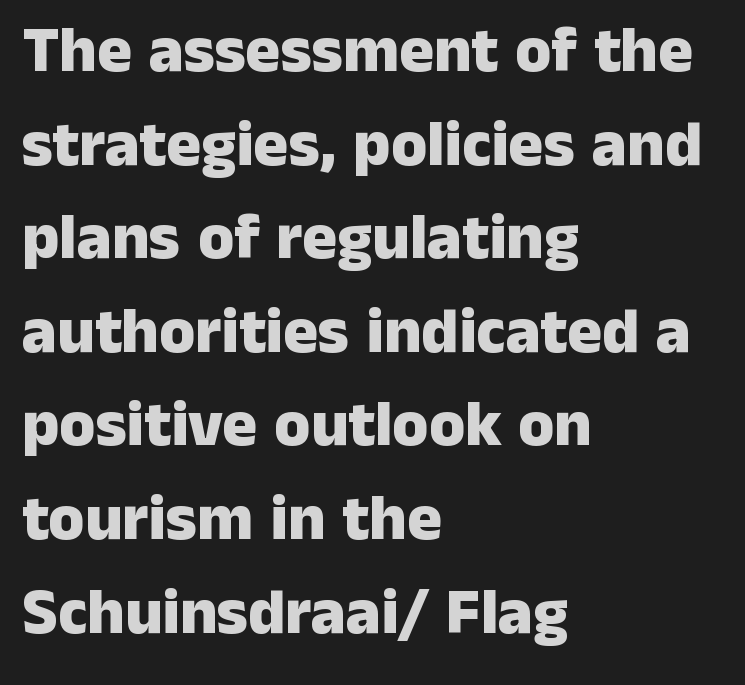
Q: Is the text bold? A: Yes.
Q: Is the text italic (slanted)? A: No, it is upright.
Q: Is the typeface a serif or a sans-serif typeface? A: Sans-serif.
Q: Is the text underlined? A: No.
Q: How is the paragraph aligned? A: Left-aligned.
Q: Is the spacing between letters normal or unusually wide? A: Normal.
Q: Is the spacing between lines tight, normal or loose? A: Normal.
Q: Width (condensed, normal, or wide)? A: Normal.
Q: Stroke contrast? A: Low.
Q: x-height? A: Medium.
Q: Monospaced? A: No.
